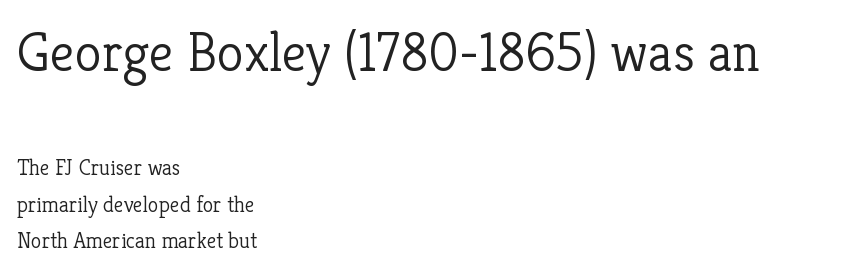
Q: Is the text bold? A: No.
Q: Is the text italic (slanted)? A: No, it is upright.
Q: Is the typeface a serif or a sans-serif typeface? A: Serif.
Q: Is the text underlined? A: No.
Q: How is the paragraph aligned? A: Left-aligned.
Q: Is the spacing between letters normal or unusually wide? A: Normal.
Q: Is the spacing between lines tight, normal or loose? A: Normal.
Q: Which block of text is set in a larger size, the first (top) or the second (bottom)? A: The first (top) one.
Q: Width (condensed, normal, or wide)? A: Normal.
Q: Stroke contrast? A: Low.
Q: x-height? A: Medium.
Q: Monospaced? A: No.
